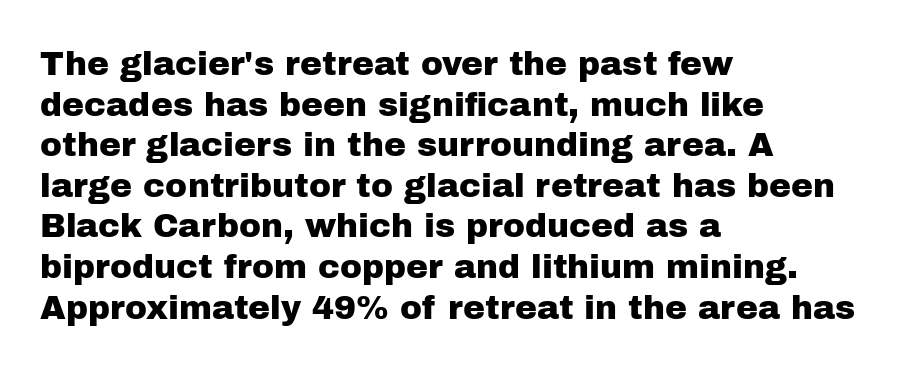
{"serif": "no", "italic": "no", "width": "normal", "stroke_contrast": "low", "x_height": "medium", "monospaced": "no", "underline": "no", "align": "left", "line_spacing_ratio": 1.23, "letter_spacing": "normal", "letter_spacing_em": 0.0, "glyph_px": 33}
